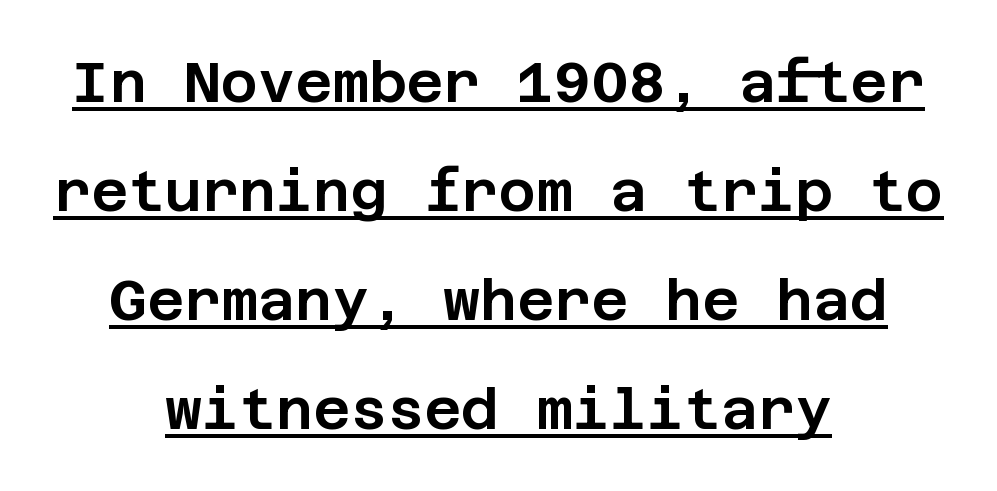
Nothing sits at the stroke ends, so this counts as sans-serif. A typesetter would call this leading open, well beyond the default. These lines are centered, leaving both edges ragged. Unlike italic type, these characters show no tilt at all.
